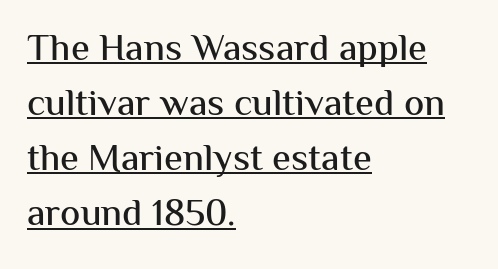
{"serif": "no", "italic": "no", "width": "normal", "stroke_contrast": "medium", "x_height": "medium", "monospaced": "no", "underline": "yes", "align": "left", "line_spacing": "normal", "line_spacing_ratio": 1.45, "letter_spacing": "normal", "letter_spacing_em": 0.0, "glyph_px": 38}
